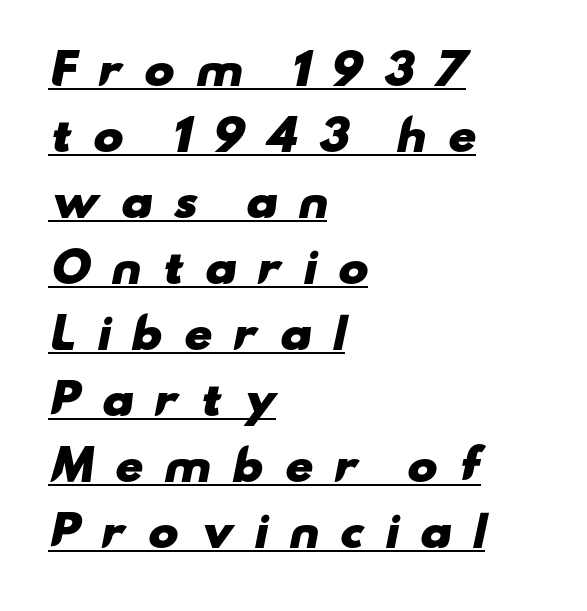
{"serif": "no", "bold": "yes", "weight": "heavy", "width": "wide", "stroke_contrast": "low", "x_height": "small", "monospaced": "no", "underline": "yes", "align": "left", "line_spacing": "normal", "line_spacing_ratio": 1.61, "letter_spacing": "wide", "letter_spacing_em": 0.48, "glyph_px": 41}
